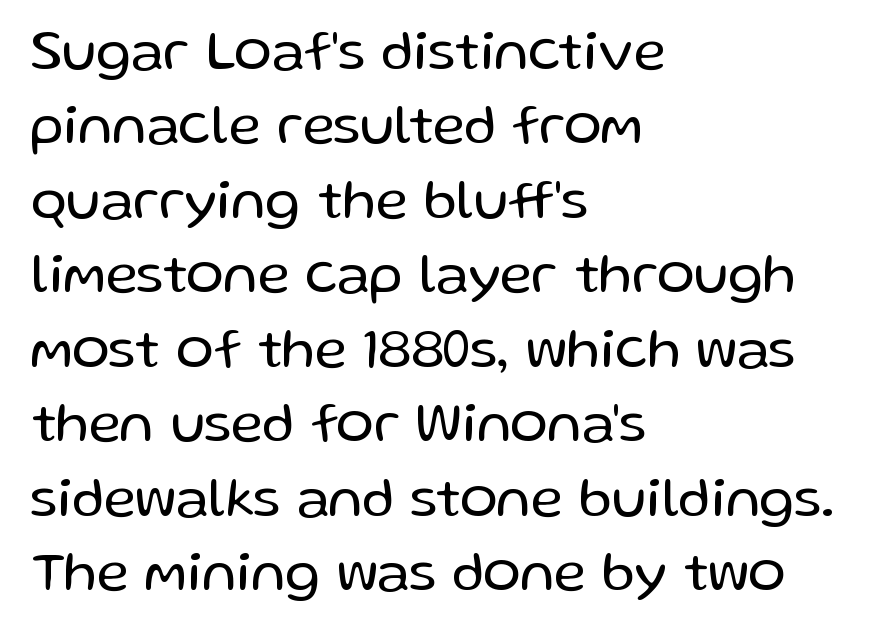
{"serif": "no", "italic": "no", "bold": "no", "weight": "regular", "width": "normal", "stroke_contrast": "low", "x_height": "medium", "monospaced": "no", "underline": "no", "align": "left", "line_spacing": "normal", "line_spacing_ratio": 1.33, "letter_spacing": "normal", "letter_spacing_em": 0.0, "glyph_px": 56}
